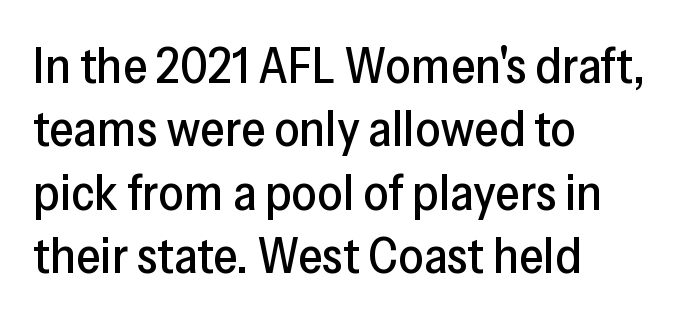
You can tell from the bare stems that sans-serif type was used. Tracking value appears to be zero — textbook default spacing. Think of a printed novel: that variable character pitch is what you see here. Just letters on the line, the space beneath them empty.
